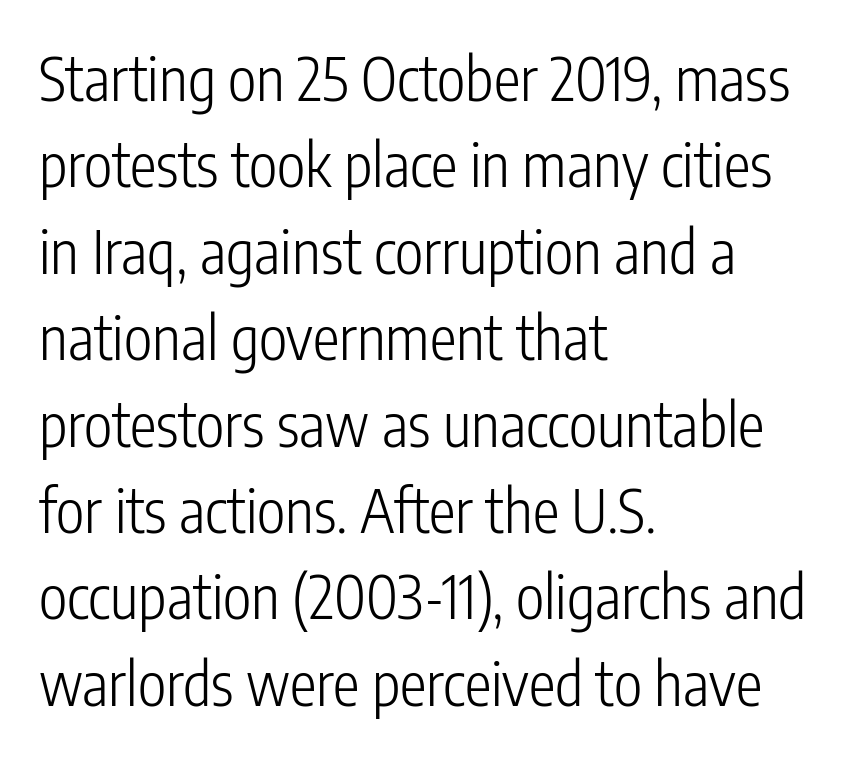
Q: Is the text bold? A: No.
Q: Is the text italic (slanted)? A: No, it is upright.
Q: Is the typeface a serif or a sans-serif typeface? A: Sans-serif.
Q: Is the text underlined? A: No.
Q: How is the paragraph aligned? A: Left-aligned.
Q: Is the spacing between letters normal or unusually wide? A: Normal.
Q: Is the spacing between lines tight, normal or loose? A: Normal.
Q: Width (condensed, normal, or wide)? A: Condensed.
Q: Stroke contrast? A: Low.
Q: x-height? A: Medium.
Q: Monospaced? A: No.
